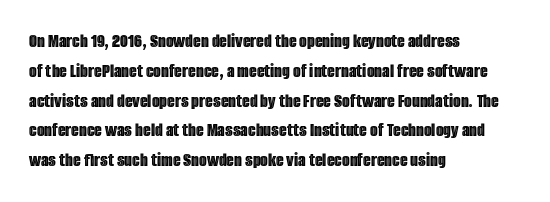
{"italic": "no", "underline": "no", "align": "left", "line_spacing": "normal", "line_spacing_ratio": 1.49, "letter_spacing": "normal", "letter_spacing_em": 0.0, "glyph_px": 20}
